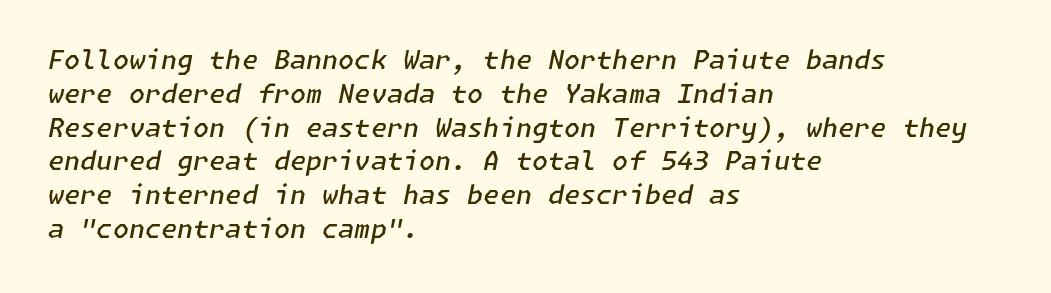
The letters sit at their default tracking, neither squeezed nor spread. The leading is moderate, giving the passage an even texture. Descenders are the only things crossing below the line. The setting favours the left margin, as ordinary paragraphs usually do. Each glyph is drawn with semibold strokes, heavier than normal yet not fully bold. Tall strokes in this sample are angled rather than plumb.
